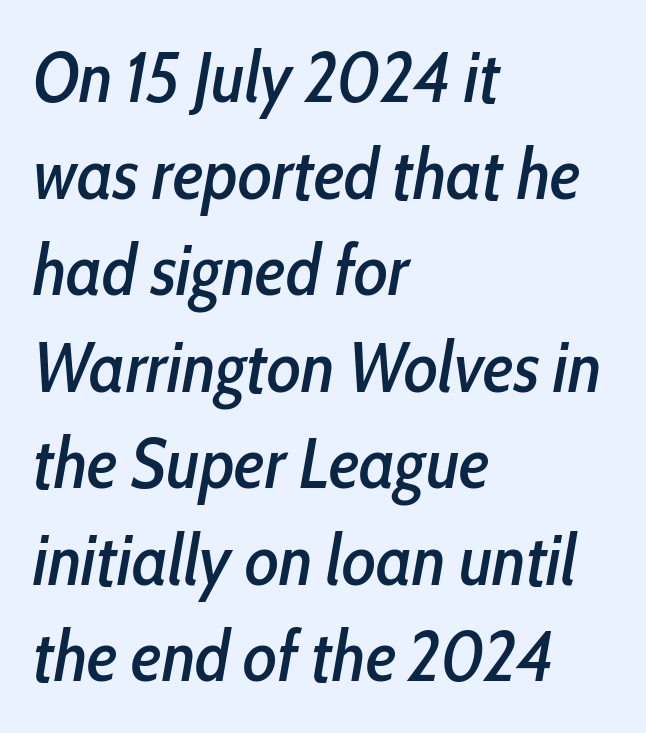
The image shows 71 px condensed type, italic (leaning right); set left-aligned, normal line spacing (1.36x), normal letter spacing, not underlined; low stroke contrast and a medium x-height.
